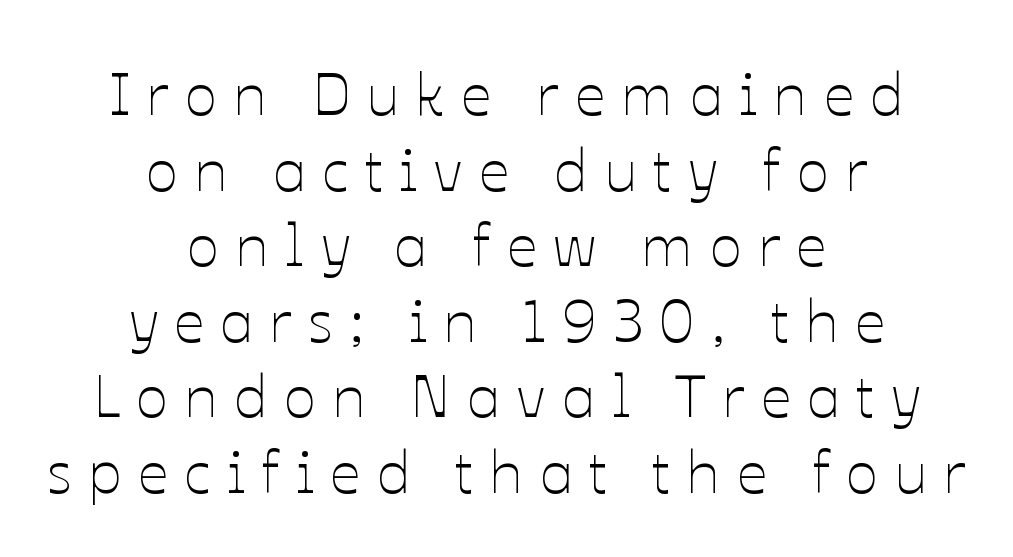
{"italic": "no", "bold": "no", "weight": "thin", "width": "normal", "stroke_contrast": "low", "x_height": "medium", "monospaced": "no", "underline": "no", "align": "center", "line_spacing": "normal", "line_spacing_ratio": 1.26, "letter_spacing": "wide", "letter_spacing_em": 0.27, "glyph_px": 60}
